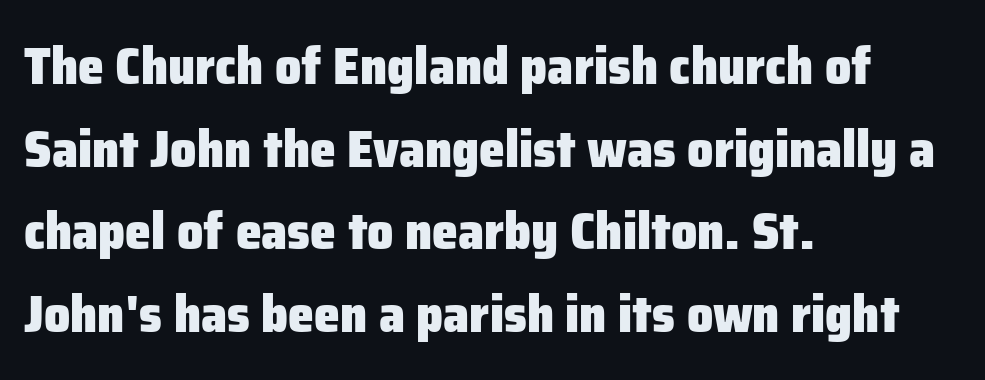
The image shows 52 px heavy sans-serif type, upright; set left-aligned, normal line spacing (1.59x), normal letter spacing, not underlined; low stroke contrast and a medium x-height.
